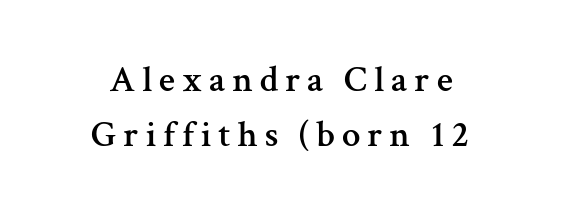
The glyphs in this specimen are seriffed. Do the characters align in a grid? No, the font is proportional. Any mark beneath the type? The region is blank. Upright lettering throughout.
